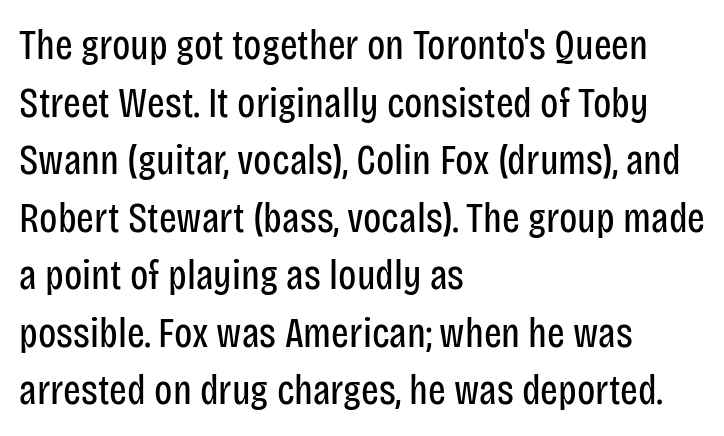
The lettering stays uniformly vertical, giving the passage a roman look. If you measured baseline to baseline, you'd find a middling distance. Each letter keeps its own natural width here, so spacing adapts to shape. Vertical stems look standard width or narrower in stroke. Honestly, there is no underline to notice here at all.
